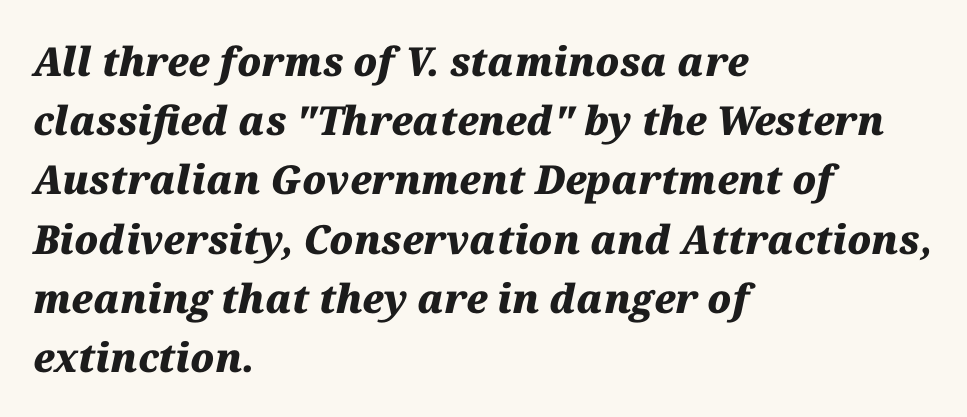
The image shows 40 px heavy type, italic (leaning right); set left-aligned, normal line spacing (1.48x), normal letter spacing, not underlined; medium stroke contrast and a medium x-height.
